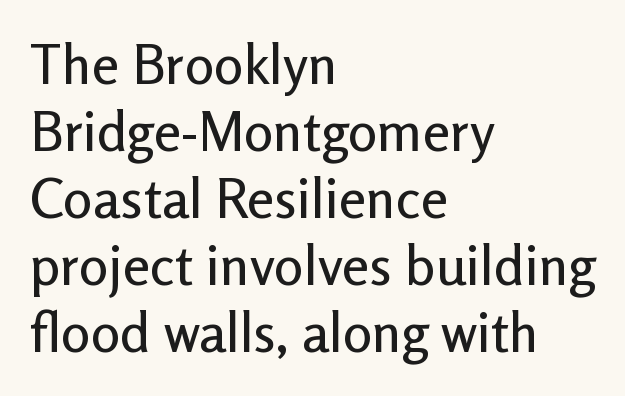
The image shows 55 px sans-serif type, upright; set left-aligned, line spacing 1.22x, normal letter spacing, not underlined; low stroke contrast and a medium x-height.
